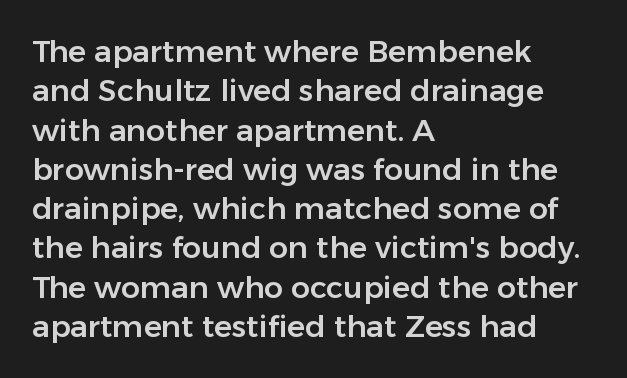
Letters rest on an invisible, unmarked baseline. Baseline-to-baseline distance is the conventional proportion of letter height. Nothing sits at the stroke ends, so this counts as sans-serif. How are the letters spaced? Ordinarily, with no added tracking.
